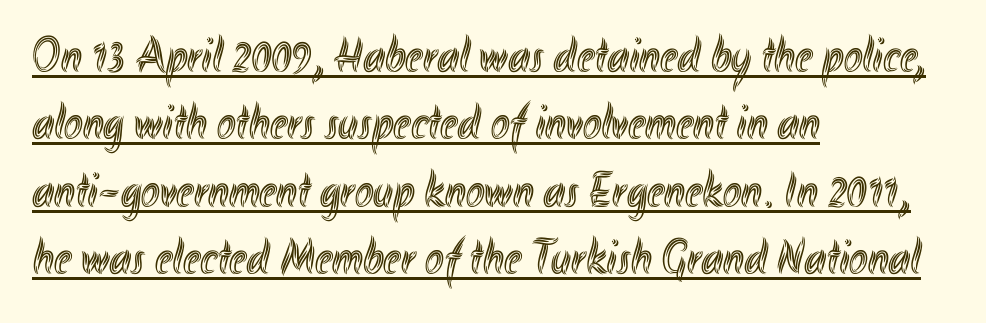
Note the varied advance widths — an 'i' is clearly narrower than an 'm'. The passage shown stacks its lines at a standard gap. The line texture is even and compact thanks to regular tracking. The glyphs are accompanied by a horizontal stroke just below them. Typeset ragged right — the left edge is the straight one.
